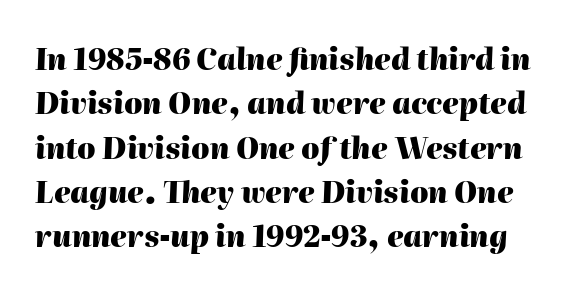
Q: Is the text bold? A: Yes.
Q: Is the text italic (slanted)? A: Yes, it leans right by about 2 degrees.
Q: Is the text underlined? A: No.
Q: Is the spacing between letters normal or unusually wide? A: Normal.
Q: Is the spacing between lines tight, normal or loose? A: Normal.
Q: Width (condensed, normal, or wide)? A: Normal.
Q: Stroke contrast? A: High.
Q: x-height? A: Medium.
Q: Monospaced? A: No.
